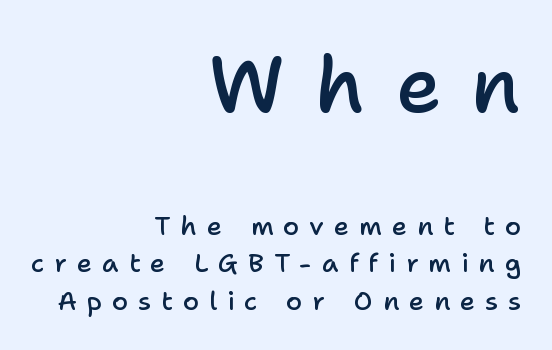
Display-style spreading of the glyphs; the letterfit is very open. Block one is the big one; block two sits smaller underneath. If you measured baseline to baseline, you'd find a middling distance. These lines carry some extra weight — a demibold, not a full bold.
